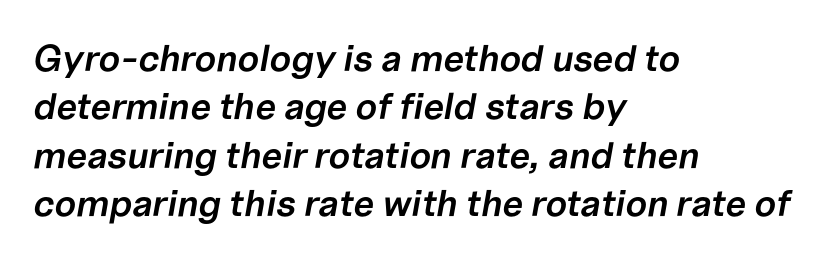
{"italic": "yes", "lean": "right", "slant_degrees": 10, "bold": "semi", "weight": "semibold", "width": "normal", "stroke_contrast": "low", "x_height": "medium", "monospaced": "no", "underline": "no", "align": "left", "line_spacing": "normal", "line_spacing_ratio": 1.31, "letter_spacing": "normal", "letter_spacing_em": 0.0, "glyph_px": 37}
